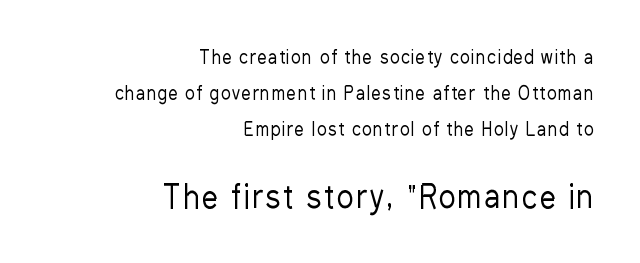
Heaviness? Minimal to ordinary, like unemphasized prose. Students, observe: this is what heavily led, spacious text looks like. The lettering stays uniformly vertical, giving the passage a roman look. Bare-footed words on every line.
